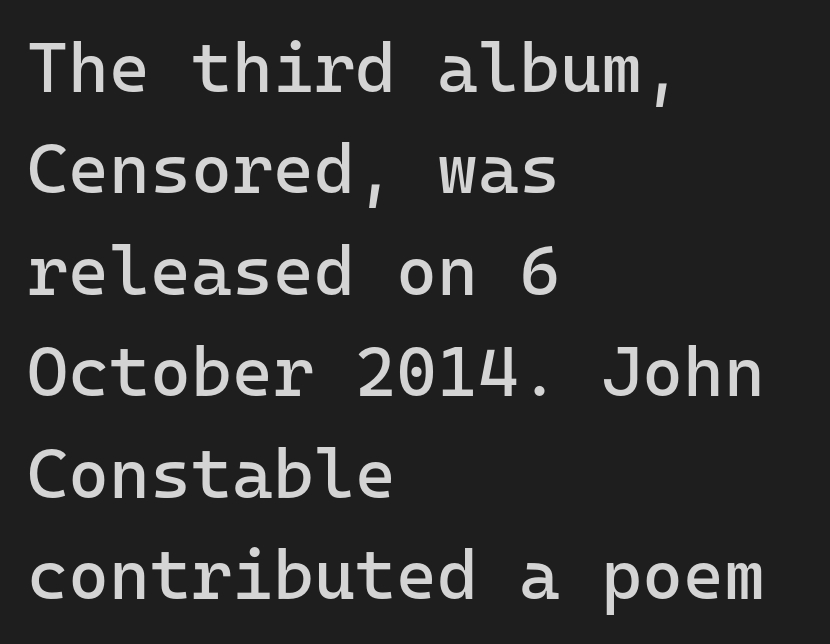
Q: Is the text bold? A: No.
Q: Is the text italic (slanted)? A: No, it is upright.
Q: Is the typeface a serif or a sans-serif typeface? A: Sans-serif.
Q: Is the text underlined? A: No.
Q: How is the paragraph aligned? A: Left-aligned.
Q: Is the spacing between letters normal or unusually wide? A: Normal.
Q: Is the spacing between lines tight, normal or loose? A: Normal.
Q: Width (condensed, normal, or wide)? A: Normal.
Q: Stroke contrast? A: Low.
Q: x-height? A: Medium.
Q: Monospaced? A: Yes.
